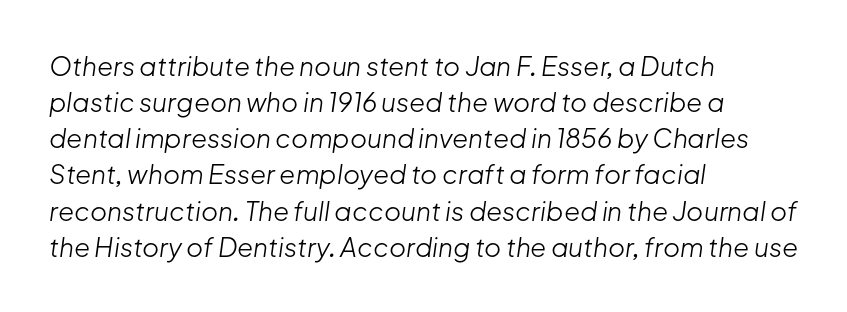
The image shows 26 px text type, italic (leaning right); set left-aligned, normal line spacing (1.39x), normal letter spacing, not underlined.
